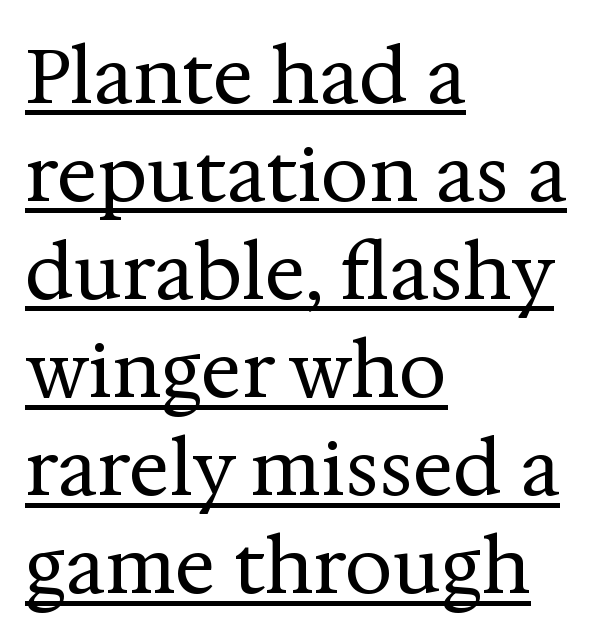
The image shows 76 px regular-weight serif type, upright; set left-aligned, normal line spacing (1.29x), normal letter spacing, underlined; medium stroke contrast and a medium x-height.
